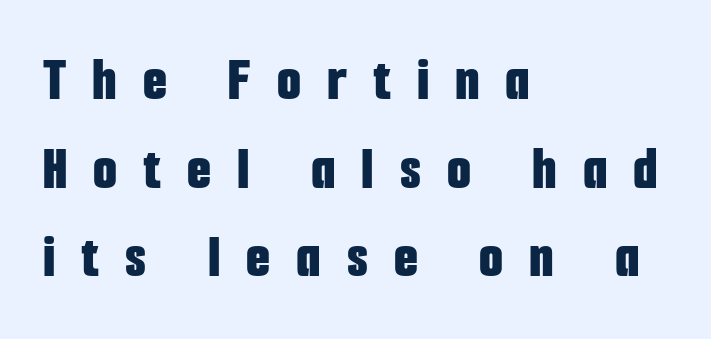
Q: Is the text bold? A: Yes.
Q: Is the text italic (slanted)? A: No, it is upright.
Q: Is the typeface a serif or a sans-serif typeface? A: Sans-serif.
Q: Is the text underlined? A: No.
Q: How is the paragraph aligned? A: Left-aligned.
Q: Is the spacing between letters normal or unusually wide? A: Unusually wide.
Q: Is the spacing between lines tight, normal or loose? A: Normal.
Q: Width (condensed, normal, or wide)? A: Condensed.
Q: Stroke contrast? A: Low.
Q: x-height? A: Medium.
Q: Monospaced? A: No.
